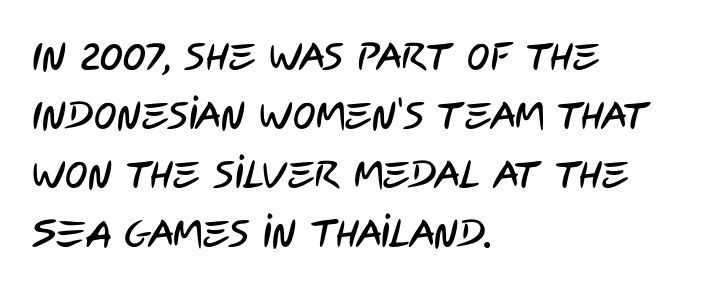
{"serif": "no", "width": "condensed", "stroke_contrast": "low", "x_height": "large", "monospaced": "no", "underline": "no", "align": "left", "line_spacing": "normal", "line_spacing_ratio": 1.55, "letter_spacing": "normal", "letter_spacing_em": 0.0, "glyph_px": 38}
